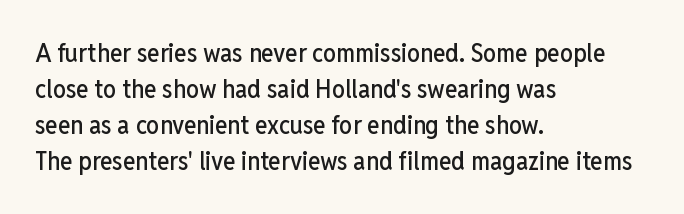
{"italic": "no", "underline": "no", "align": "left", "line_spacing": "normal", "line_spacing_ratio": 1.39, "letter_spacing": "normal", "letter_spacing_em": 0.0, "glyph_px": 26}
